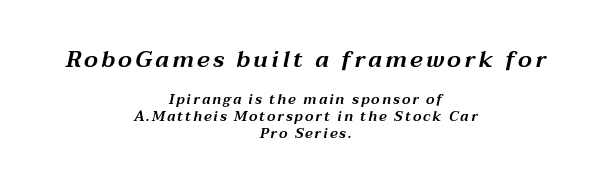
Q: Is the text italic (slanted)? A: Yes, it leans right by about 12 degrees.
Q: Is the text underlined? A: No.
Q: How is the paragraph aligned? A: Centered.
Q: Which block of text is set in a larger size, the first (top) or the second (bottom)? A: The first (top) one.
